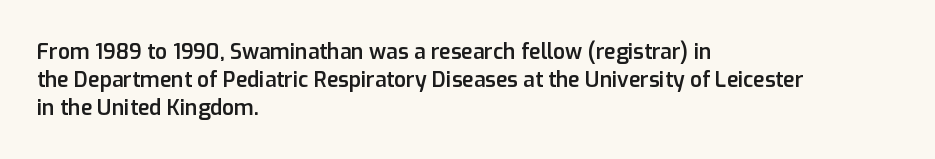
Q: Is the text bold? A: Semi-bold.
Q: Is the text italic (slanted)? A: No, it is upright.
Q: Is the text underlined? A: No.
Q: How is the paragraph aligned? A: Left-aligned.
Q: Is the spacing between letters normal or unusually wide? A: Normal.
Q: Is the spacing between lines tight, normal or loose? A: Normal.
